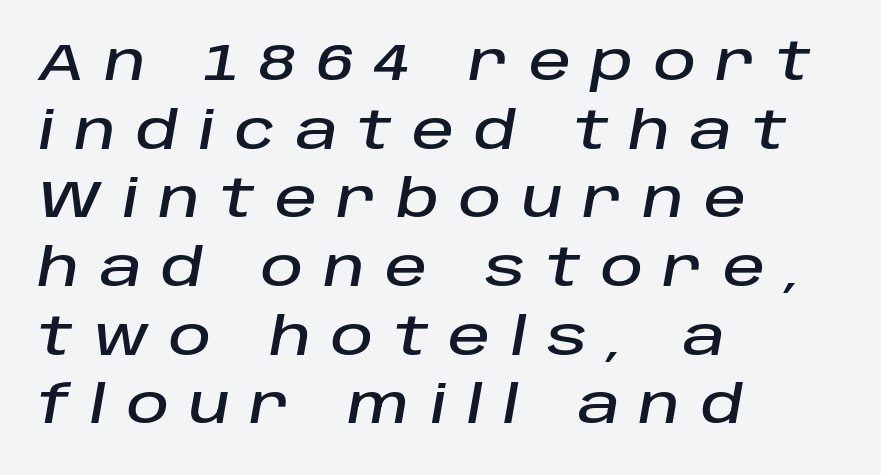
The image shows 52 px text type, italic (leaning right); set left-aligned, normal line spacing (1.32x), unusually wide letter spacing (+0.39 em), not underlined; low stroke contrast and a large x-height.
